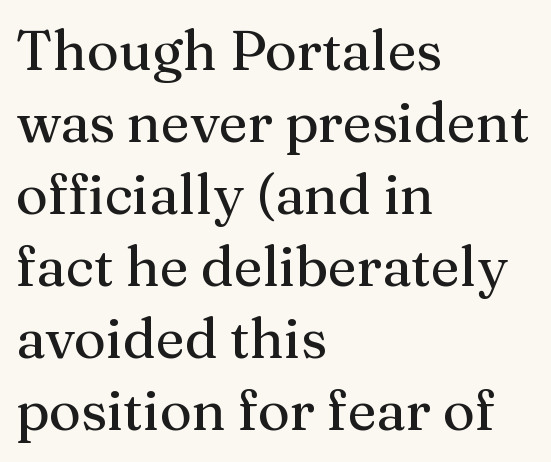
{"serif": "yes", "italic": "no", "width": "normal", "stroke_contrast": "medium", "x_height": "medium", "monospaced": "no", "underline": "no", "align": "left", "line_spacing": "normal", "line_spacing_ratio": 1.31, "letter_spacing": "normal", "letter_spacing_em": 0.0, "glyph_px": 55}
